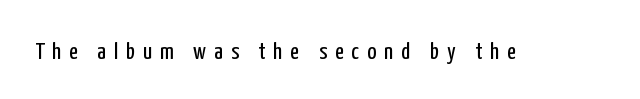
Q: Is the text bold? A: No.
Q: Is the text italic (slanted)? A: No, it is upright.
Q: Is the text underlined? A: No.
Q: Is the spacing between letters normal or unusually wide? A: Unusually wide.
